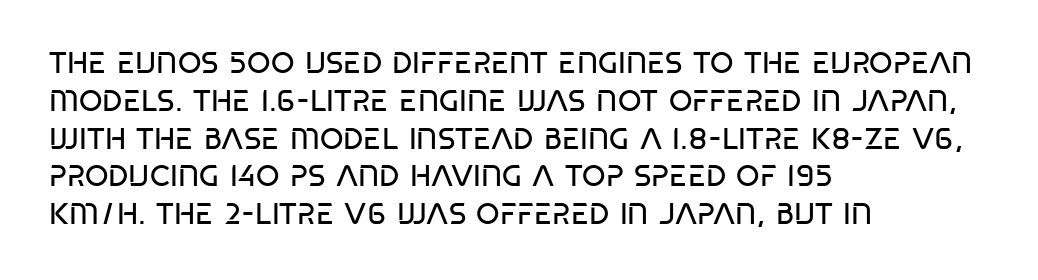
Q: Is the text bold? A: No.
Q: Is the typeface a serif or a sans-serif typeface? A: Sans-serif.
Q: Is the text underlined? A: No.
Q: How is the paragraph aligned? A: Left-aligned.
Q: Is the spacing between letters normal or unusually wide? A: Normal.
Q: Is the spacing between lines tight, normal or loose? A: Normal.
Q: Width (condensed, normal, or wide)? A: Condensed.
Q: Stroke contrast? A: Low.
Q: x-height? A: Large.
Q: Monospaced? A: No.
